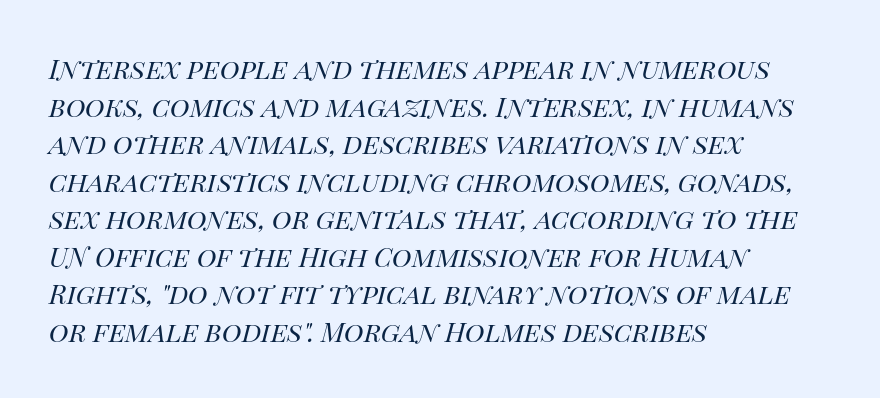
Q: Is the text bold? A: No.
Q: Is the text italic (slanted)? A: Yes, it leans right by about 14 degrees.
Q: Is the text underlined? A: No.
Q: How is the paragraph aligned? A: Left-aligned.
Q: Is the spacing between letters normal or unusually wide? A: Normal.
Q: Is the spacing between lines tight, normal or loose? A: Normal.
